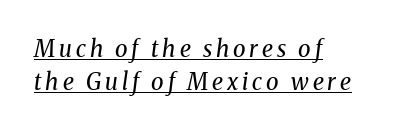
The image shows 23 px text type, italic (leaning right); set left-aligned, normal line spacing (1.43x), underlined.
